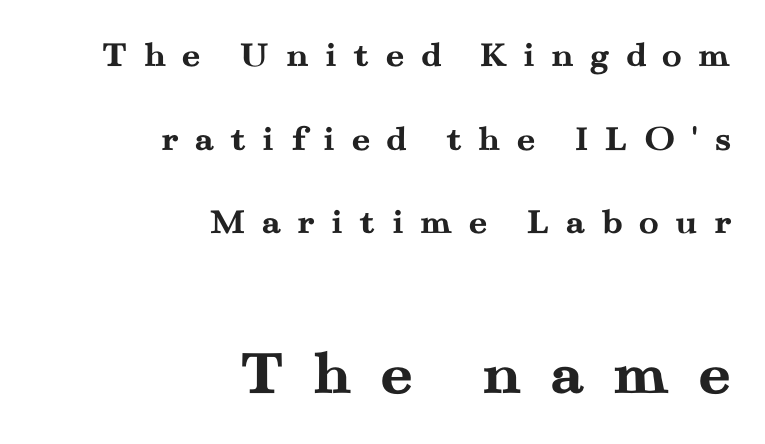
{"serif": "yes", "italic": "no", "bold": "yes", "weight": "semibold", "width": "wide", "stroke_contrast": "medium", "x_height": "small", "monospaced": "no", "underline": "no", "align": "right", "line_spacing": "loose", "line_spacing_ratio": 2.26, "letter_spacing": "wide", "letter_spacing_em": 0.42, "larger_block": "second", "size_ratio": 1.76, "glyph_px": 65}
